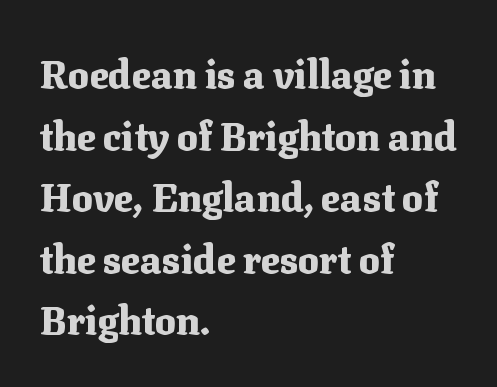
I'd call this a serif setting — the letters wear small feet. A typesetter would mark this as roman, not italic. Horizontal bands of white between lines are of average thickness. The face used here is proportionally spaced, like ordinary book or web type. Short and long lines alike share a common starting point at left.
